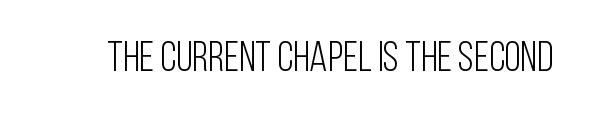
The image shows 42 px light, condensed sans-serif type, upright; set normal letter spacing, not underlined; low stroke contrast and a large x-height.
